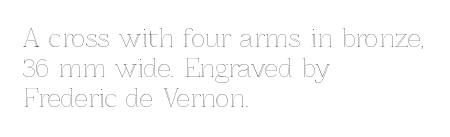
{"italic": "no", "underline": "no", "align": "left", "line_spacing_ratio": 1.24, "letter_spacing": "normal", "letter_spacing_em": 0.0, "glyph_px": 24}
